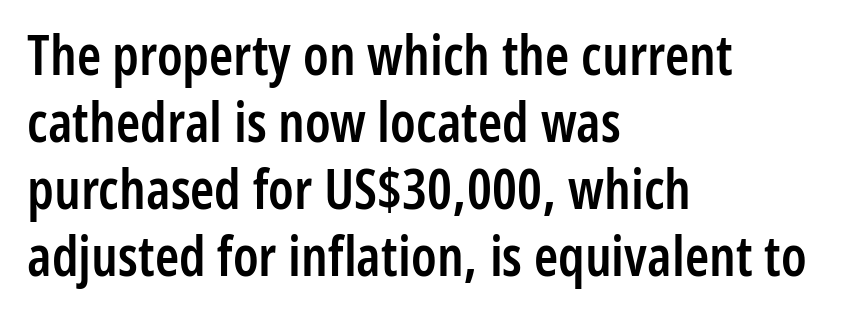
The image shows 55 px semibold, condensed sans-serif type, upright; set left-aligned, line spacing 1.22x, normal letter spacing, not underlined; low stroke contrast and a medium x-height.
